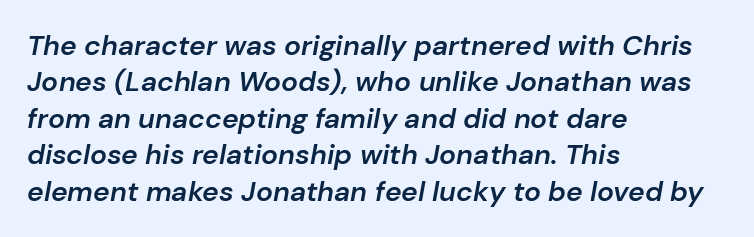
The image shows 28 px semibold type, italic (leaning right); set left-aligned, normal line spacing (1.3x), normal letter spacing, not underlined; low stroke contrast and a medium x-height.
